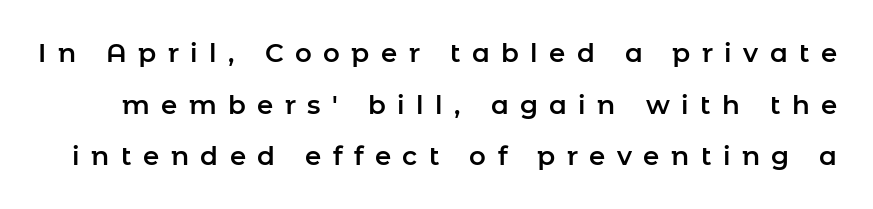
{"italic": "no", "underline": "no", "line_spacing": "loose", "line_spacing_ratio": 1.99, "letter_spacing": "wide", "letter_spacing_em": 0.44, "glyph_px": 26}
